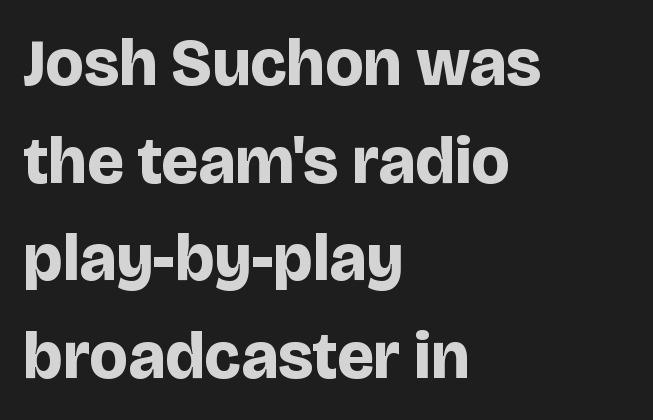
{"serif": "no", "italic": "no", "bold": "yes", "weight": "bold", "width": "normal", "stroke_contrast": "low", "x_height": "large", "monospaced": "no", "underline": "no", "align": "left", "line_spacing": "normal", "line_spacing_ratio": 1.48, "letter_spacing": "normal", "letter_spacing_em": 0.0, "glyph_px": 66}
